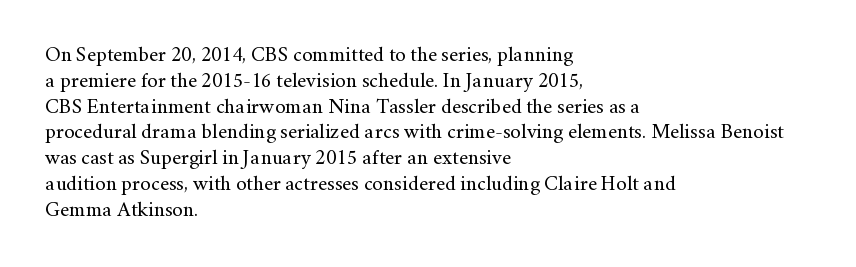
Visually the block forms a straight wall on the left and a jagged coastline on the right. This sample uses plain, unmodified letter spacing. The face looks like a standard text weight, possibly lighter. Check under the words: just untouched page. Does the lettering tilt? It doesn't — this is upright.
